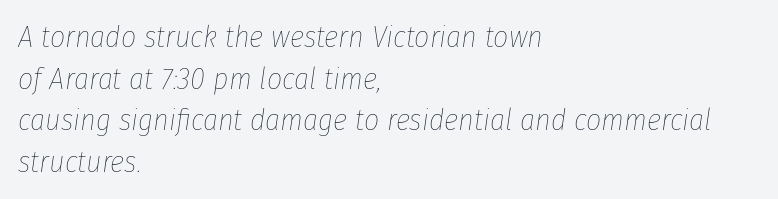
{"italic": "yes", "lean": "right", "slant_degrees": 8, "bold": "no", "weight": "thin", "width": "condensed", "stroke_contrast": "low", "x_height": "medium", "monospaced": "no", "underline": "no", "align": "left", "line_spacing": "normal", "line_spacing_ratio": 1.39, "letter_spacing": "normal", "letter_spacing_em": 0.0, "glyph_px": 30}
